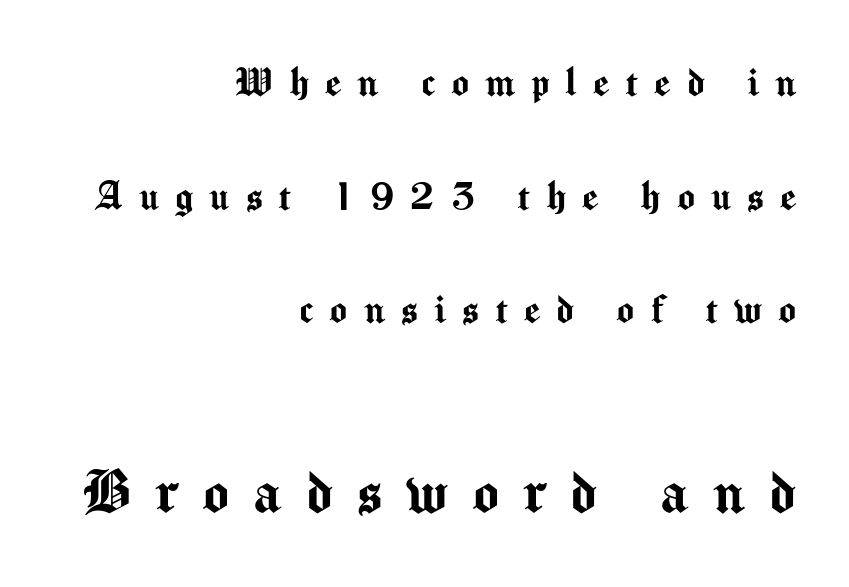
The image shows 69 px sans-serif type, upright; set right-aligned, loose line spacing (2.47x), unusually wide letter spacing (+0.35 em), not underlined; the second (bottom) block is 1.5x larger; medium stroke contrast and a medium x-height.
